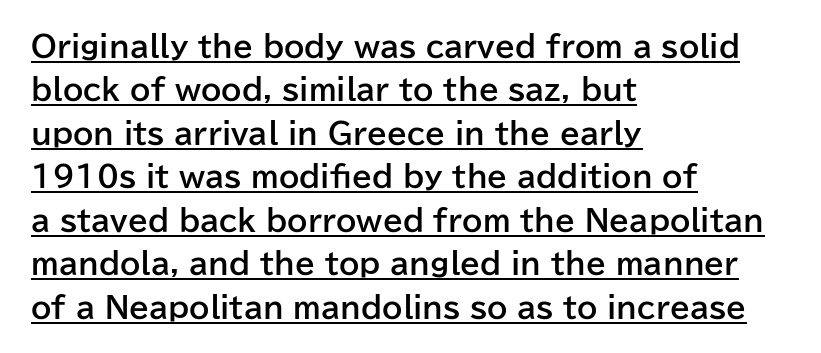
The image shows 29 px bold sans-serif type, upright; set left-aligned, normal line spacing (1.5x), normal letter spacing, underlined; low stroke contrast and a medium x-height.
